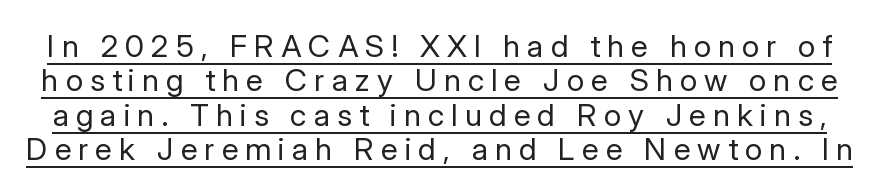
Q: Is the text bold? A: No.
Q: Is the text italic (slanted)? A: No, it is upright.
Q: Is the typeface a serif or a sans-serif typeface? A: Sans-serif.
Q: Is the text underlined? A: Yes.
Q: Is the spacing between letters normal or unusually wide? A: Unusually wide.
Q: Is the spacing between lines tight, normal or loose? A: Tight.
Q: Width (condensed, normal, or wide)? A: Normal.
Q: Stroke contrast? A: Low.
Q: x-height? A: Medium.
Q: Monospaced? A: No.
